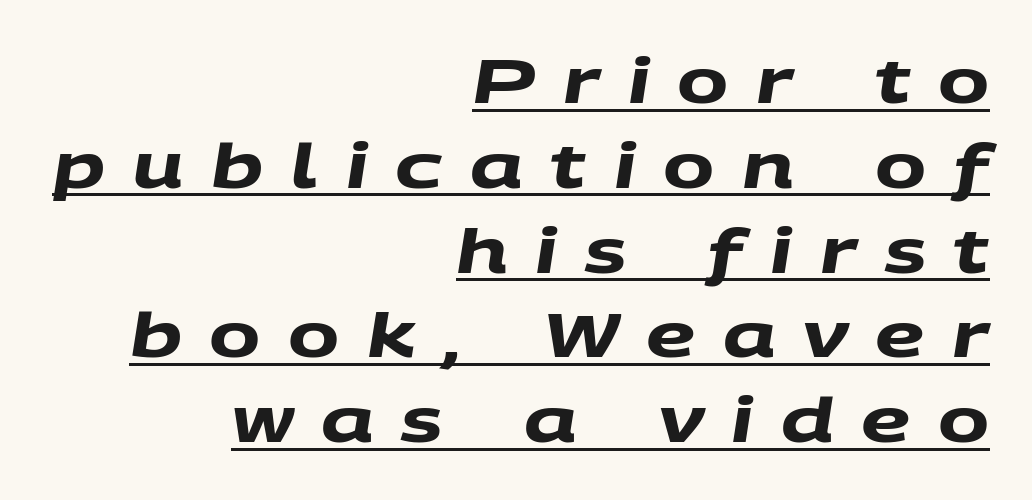
{"serif": "no", "bold": "yes", "weight": "heavy", "width": "wide", "stroke_contrast": "medium", "x_height": "large", "monospaced": "no", "underline": "yes", "align": "right", "line_spacing": "normal", "line_spacing_ratio": 1.39, "letter_spacing": "wide", "letter_spacing_em": 0.45, "glyph_px": 61}
